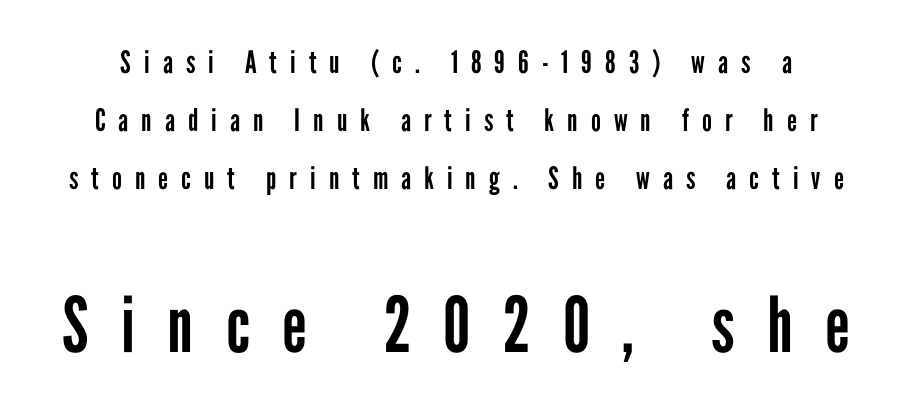
When letters stand straight like this, we call the style roman or upright. Nobody drew a line under any word here. Tracking here is generous; glyphs stand well apart from one another. The typesetting does not lean heavy: it is not bold.
